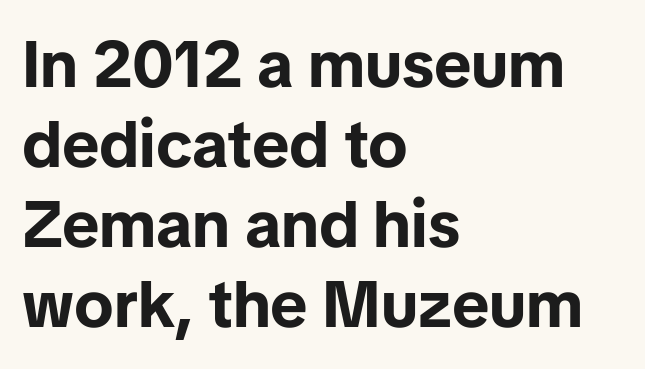
The image shows 65 px bold sans-serif type, upright; set left-aligned, line spacing 1.23x, normal letter spacing, not underlined; low stroke contrast and a medium x-height.
